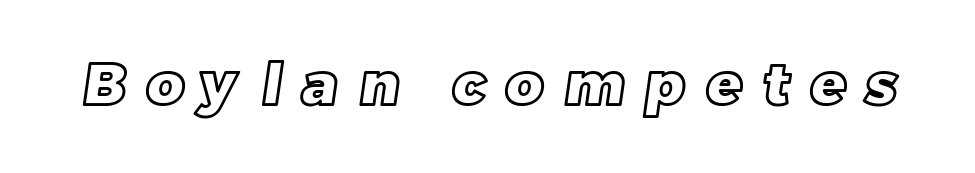
Q: Is the text underlined? A: No.
Q: Is the spacing between letters normal or unusually wide? A: Unusually wide.
Q: Width (condensed, normal, or wide)? A: Normal.
Q: x-height? A: Large.
Q: Monospaced? A: No.
